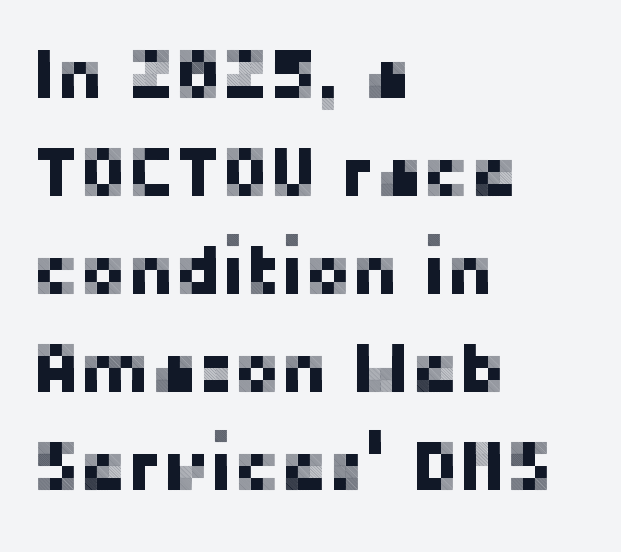
Q: Is the text italic (slanted)? A: No, it is upright.
Q: Is the typeface a serif or a sans-serif typeface? A: Sans-serif.
Q: Is the text underlined? A: No.
Q: How is the paragraph aligned? A: Left-aligned.
Q: Is the spacing between letters normal or unusually wide? A: Normal.
Q: Is the spacing between lines tight, normal or loose? A: Normal.
Q: Width (condensed, normal, or wide)? A: Normal.
Q: Stroke contrast? A: Low.
Q: x-height? A: Medium.
Q: Monospaced? A: No.
